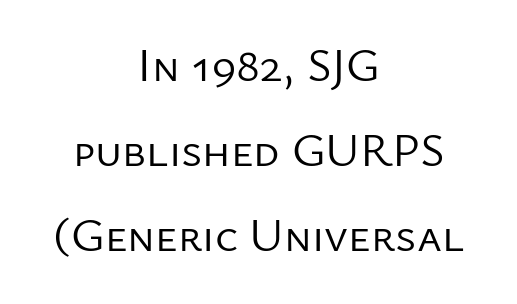
Q: Is the text bold? A: No.
Q: Is the text italic (slanted)? A: No, it is upright.
Q: Is the typeface a serif or a sans-serif typeface? A: Sans-serif.
Q: Is the text underlined? A: No.
Q: How is the paragraph aligned? A: Centered.
Q: Is the spacing between letters normal or unusually wide? A: Normal.
Q: Width (condensed, normal, or wide)? A: Normal.
Q: Stroke contrast? A: Low.
Q: x-height? A: Medium.
Q: Monospaced? A: No.
